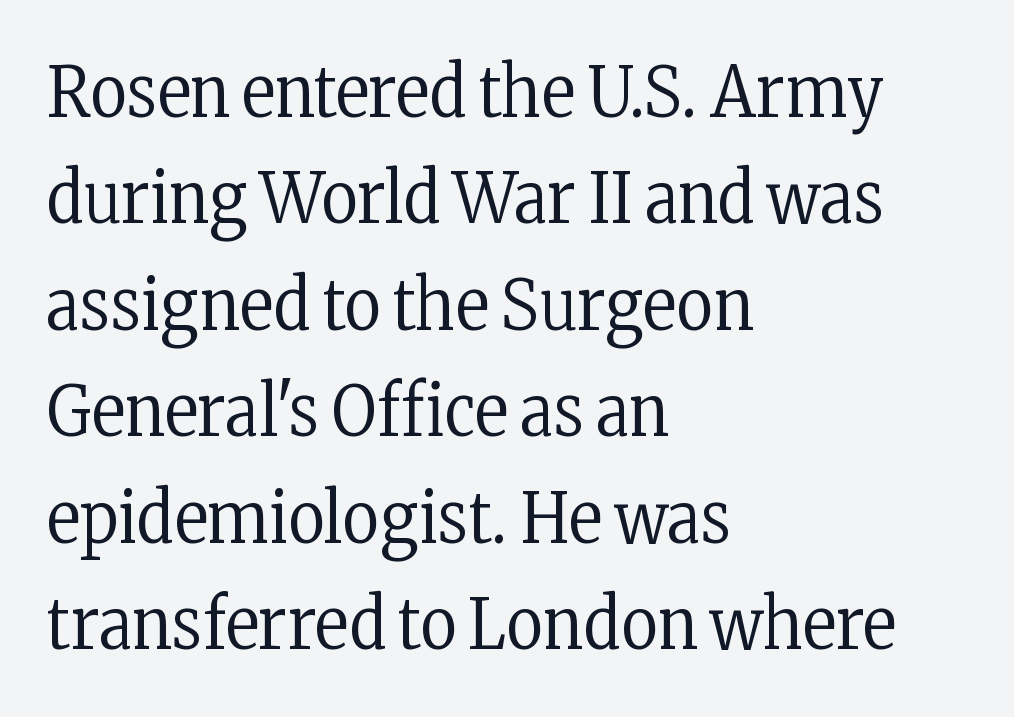
The image shows 71 px regular-weight, condensed serif type, upright; set left-aligned, normal line spacing (1.5x), normal letter spacing, not underlined; low stroke contrast and a medium x-height.
